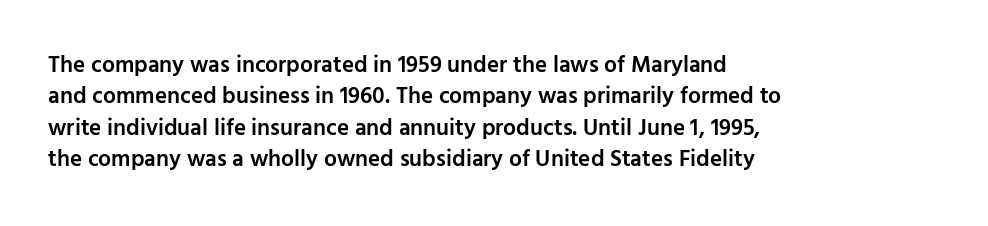
Type without underlining. Compared with an ordinary text face, these strokes are moderately heavier — a semibold. A typesetter would call this zero additional tracking. The vertical gap from one line to the next is medium.
